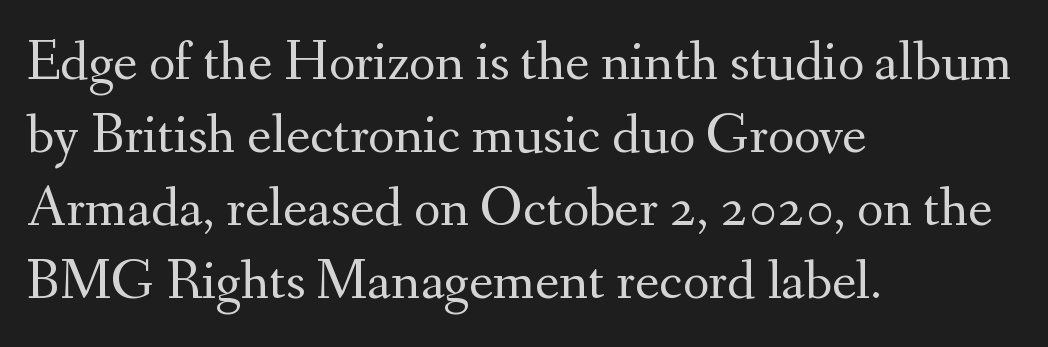
The rendering uses a moderate line-height, typical for paragraphs. The strokes carry an ordinary text weight at most. Letterform terminals end in serifs throughout the passage. The rendering keeps characters at their native spacing. Plain, unruled lines of type. Character widths vary here, with narrow letters taking less room than wide ones.
